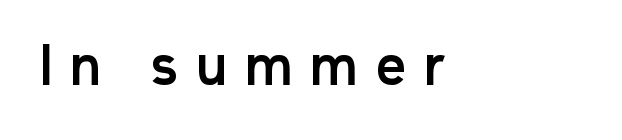
I'd call this a sans setting — the letters go barefoot. Only glyphs here, with clear space below each row. Posture: vertical. There is plenty of visible air inserted between adjacent glyphs. You could not count columns in this text — the font is proportionally spaced. Line starts are locked; line ends wander.
